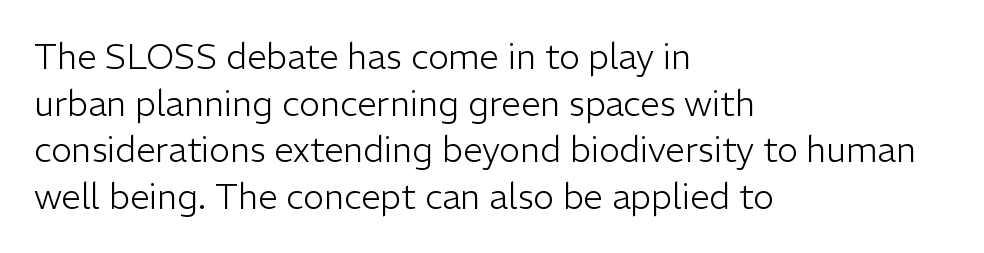
Notice how the stems are strictly vertical — no italics here. Proportional: the letters do not fall into vertical columns. Each row of text sits above clean, open space. Does extra space separate the letters? No, they use regular spacing. Observe the absence of serifs on each vertical stroke in this sample. Is there much room between lines? A standard amount, neither cramped nor airy.
